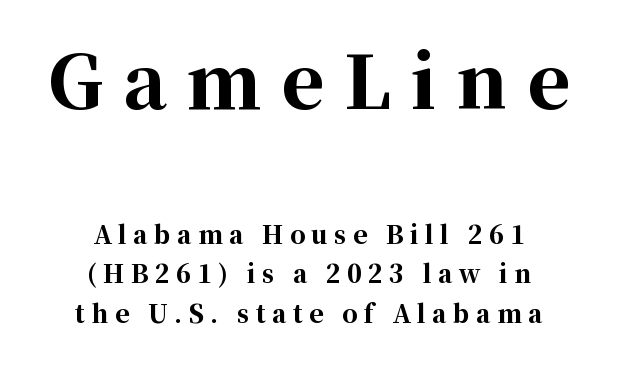
{"serif": "yes", "italic": "no", "bold": "yes", "weight": "bold", "width": "normal", "stroke_contrast": "high", "x_height": "medium", "monospaced": "no", "underline": "no", "align": "center", "line_spacing": "normal", "line_spacing_ratio": 1.64, "letter_spacing": "wide", "letter_spacing_em": 0.27, "larger_block": "first", "size_ratio": 3.04, "glyph_px": 73}
